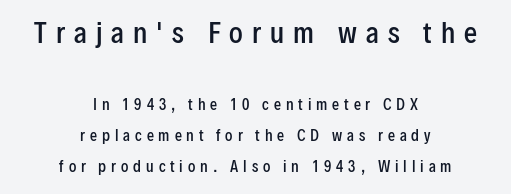
The image shows 26 px text type, upright; set centered, loose line spacing (2.23x), unusually wide letter spacing (+0.35 em), not underlined; the first (top) block is 1.86x larger.
